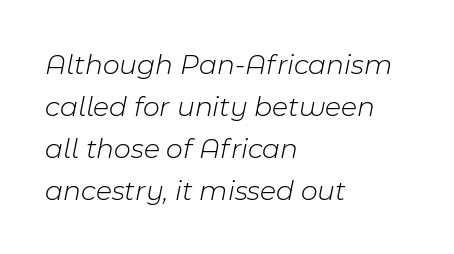
The string is rendered with underlining switched off. Here the designer chose a conventional face with non-uniform glyph widths. Baseline-to-baseline distance is the conventional proportion of letter height. Each stroke keeps to a modest, everyday thickness or less.
